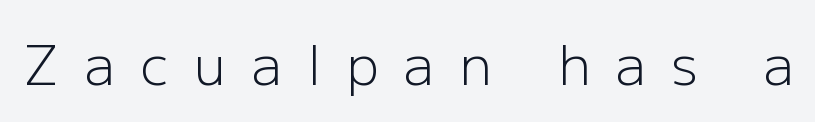
Each letter's strokes conclude bluntly, with no projecting serifs. The area under the type is left untouched. Short note: letters widely spaced. Here the designer chose a conventional face with non-uniform glyph widths.
